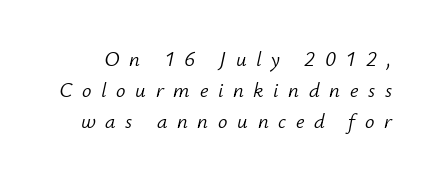
Q: Is the text bold? A: No.
Q: Is the text italic (slanted)? A: Yes, it leans right by about 12 degrees.
Q: Is the text underlined? A: No.
Q: Is the spacing between letters normal or unusually wide? A: Unusually wide.
Q: Is the spacing between lines tight, normal or loose? A: Normal.
